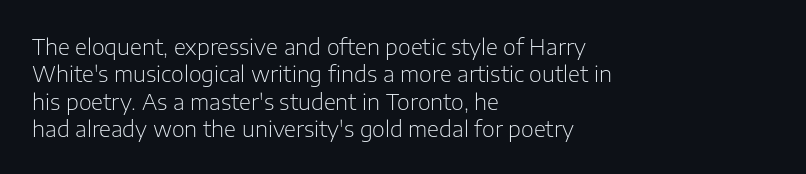
{"italic": "no", "bold": "no", "underline": "no", "align": "left", "line_spacing_ratio": 1.24, "letter_spacing": "normal", "letter_spacing_em": 0.0, "glyph_px": 22}
